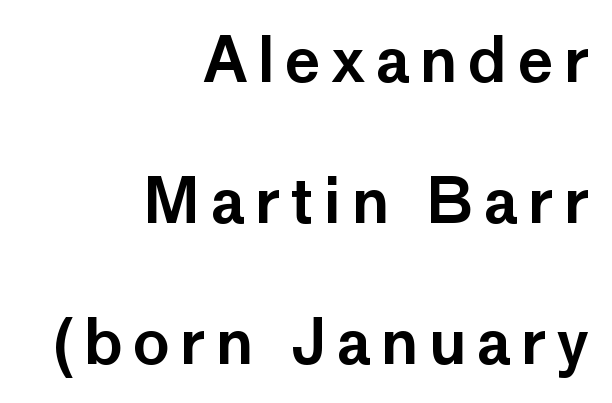
The image shows 61 px sans-serif type, upright; set right-aligned, loose line spacing (2.31x), not underlined; low stroke contrast and a medium x-height.
